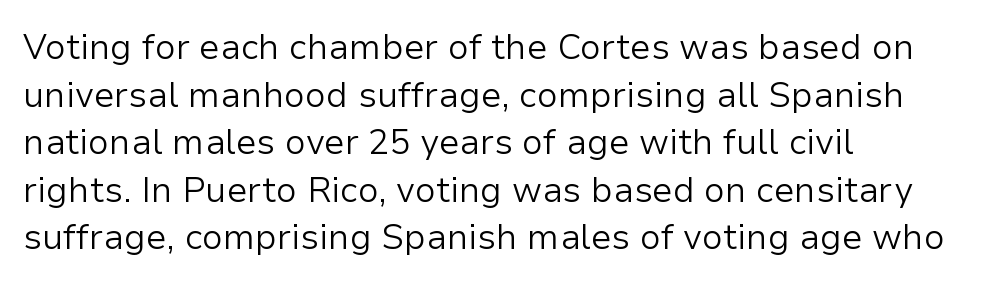
The image shows 35 px light sans-serif type, upright; set left-aligned, normal line spacing (1.36x), normal letter spacing, not underlined; low stroke contrast and a medium x-height.
